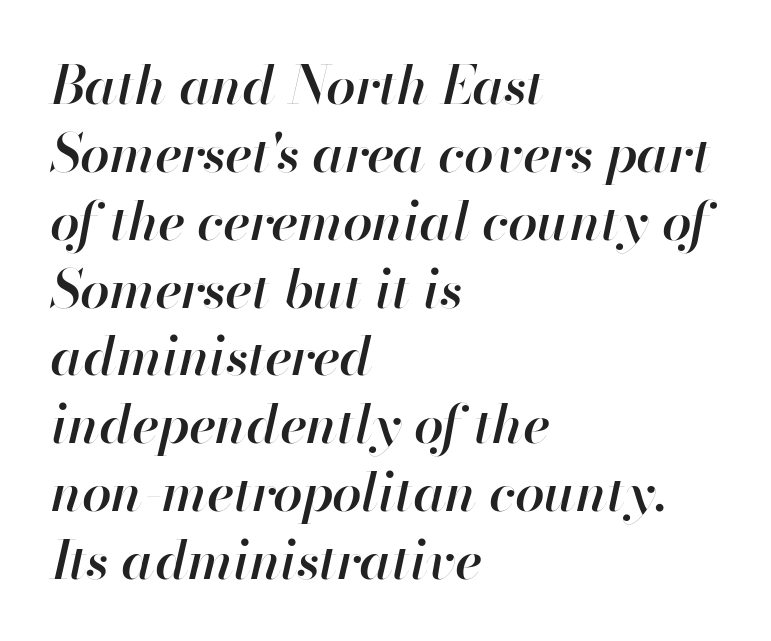
{"italic": "yes", "lean": "right", "slant_degrees": 13, "bold": "semi", "weight": "semibold", "width": "normal", "stroke_contrast": "high", "x_height": "small", "monospaced": "no", "underline": "no", "align": "left", "line_spacing": "normal", "line_spacing_ratio": 1.28, "letter_spacing": "normal", "letter_spacing_em": 0.0, "glyph_px": 53}
